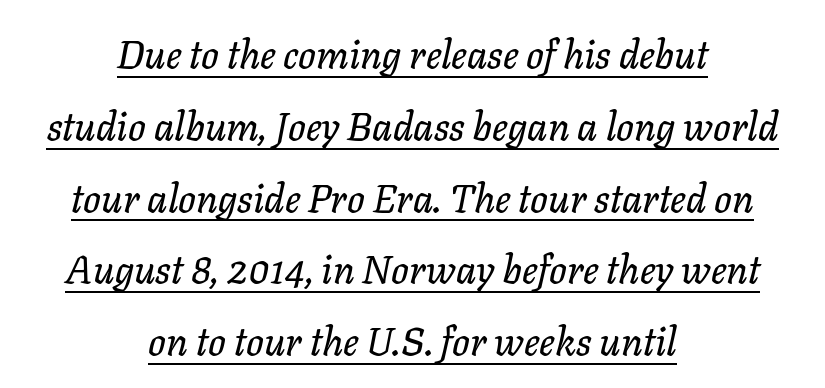
{"italic": "yes", "lean": "right", "slant_degrees": 11, "width": "normal", "stroke_contrast": "low", "x_height": "medium", "monospaced": "no", "underline": "yes", "align": "center", "line_spacing_ratio": 1.84, "letter_spacing": "normal", "letter_spacing_em": 0.0, "glyph_px": 39}
